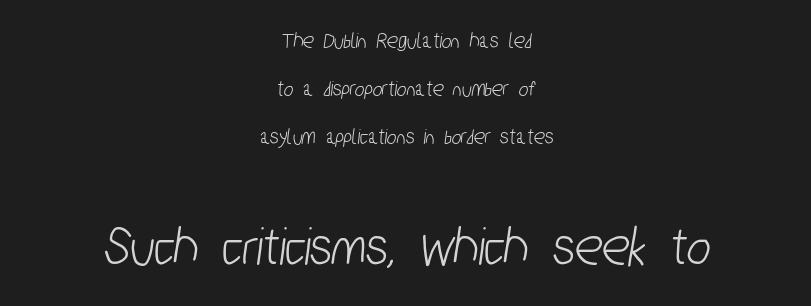
{"serif": "no", "width": "condensed", "stroke_contrast": "low", "x_height": "medium", "monospaced": "no", "underline": "no", "align": "center", "line_spacing": "loose", "line_spacing_ratio": 2.09, "letter_spacing": "normal", "letter_spacing_em": 0.0, "larger_block": "second", "size_ratio": 2.48, "glyph_px": 57}
